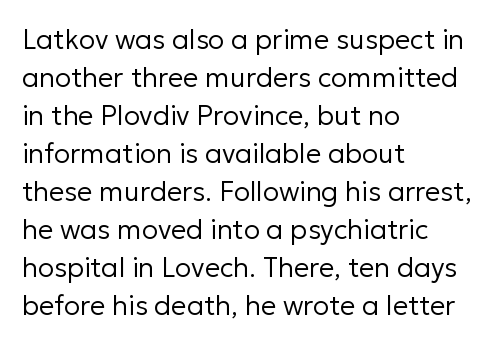
{"italic": "no", "bold": "no", "underline": "no", "align": "left", "line_spacing": "normal", "line_spacing_ratio": 1.41, "letter_spacing": "normal", "letter_spacing_em": 0.0, "glyph_px": 27}
